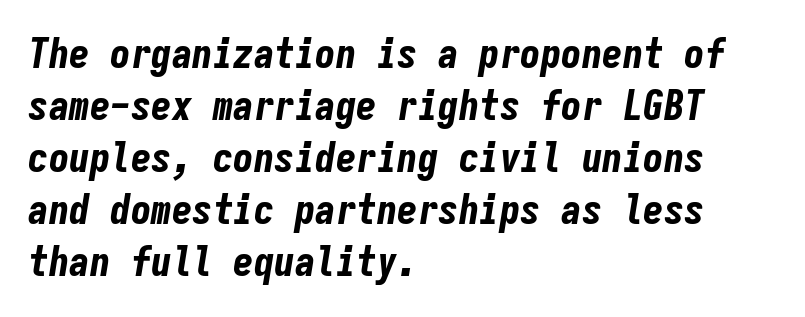
The baseline area is clear. This sample has the even, mechanical cadence of fixed-width lettering. The passage shown has conventional tracking throughout. These lines stack with their left ends in a neat column. Successive baselines arrive at the customary interval. The face used here has a pronounced slope to its letters.
